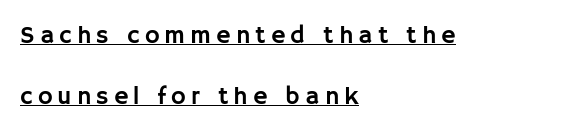
Q: Is the text italic (slanted)? A: No, it is upright.
Q: Is the text underlined? A: Yes.
Q: How is the paragraph aligned? A: Left-aligned.
Q: Is the spacing between letters normal or unusually wide? A: Unusually wide.
Q: Is the spacing between lines tight, normal or loose? A: Loose.
